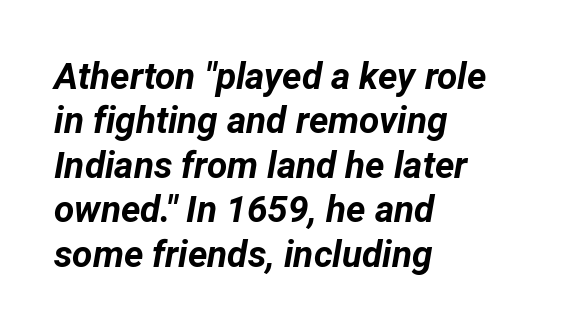
The image shows 37 px bold type, italic (leaning right); set left-aligned, line spacing 1.2x, normal letter spacing, not underlined; low stroke contrast and a medium x-height.
